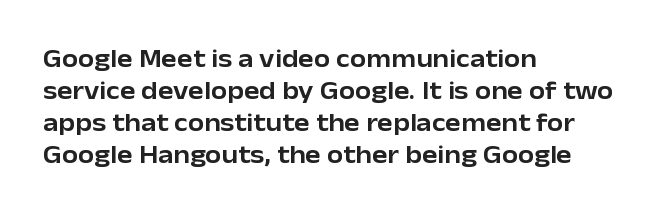
Q: Is the text italic (slanted)? A: No, it is upright.
Q: Is the text underlined? A: No.
Q: How is the paragraph aligned? A: Left-aligned.
Q: Is the spacing between letters normal or unusually wide? A: Normal.
